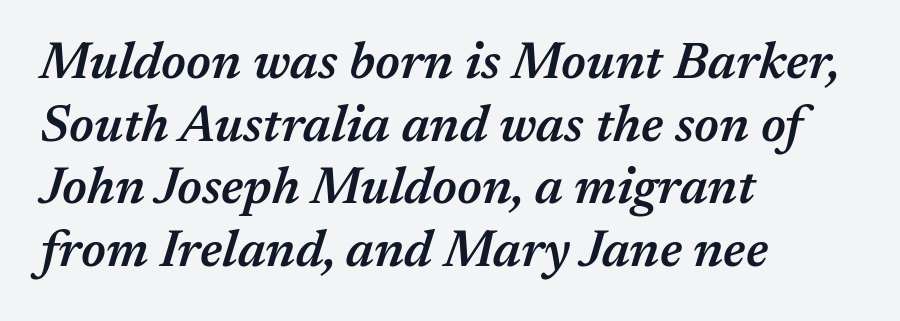
{"italic": "yes", "lean": "right", "slant_degrees": 17, "bold": "semi", "weight": "semibold", "width": "normal", "stroke_contrast": "medium", "x_height": "medium", "monospaced": "no", "underline": "no", "align": "left", "line_spacing_ratio": 1.23, "letter_spacing": "normal", "letter_spacing_em": 0.0, "glyph_px": 51}
